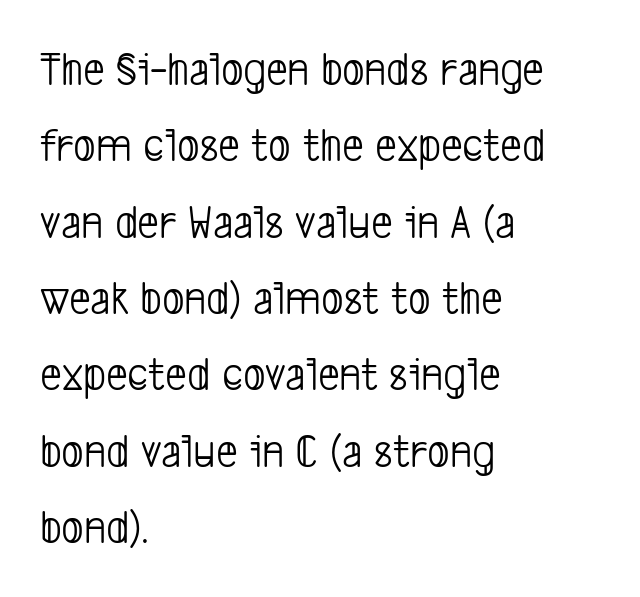
Standard letterfit; no display-style spreading of the glyphs. Bare-footed words on every line. Spacing verdict: proportional, widths tailored to each character. The strokes are not fattened; the text isn't bold. What kind of face is this? One without serifs — a sans. This sample keeps an unexceptional amount of space between lines.
